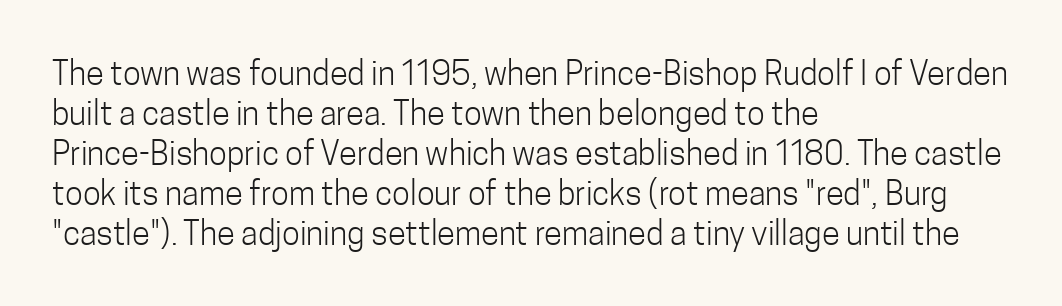
Q: Is the text bold? A: No.
Q: Is the text italic (slanted)? A: No, it is upright.
Q: Is the typeface a serif or a sans-serif typeface? A: Sans-serif.
Q: Is the text underlined? A: No.
Q: How is the paragraph aligned? A: Left-aligned.
Q: Is the spacing between letters normal or unusually wide? A: Normal.
Q: Width (condensed, normal, or wide)? A: Condensed.
Q: Stroke contrast? A: Low.
Q: x-height? A: Medium.
Q: Monospaced? A: No.
